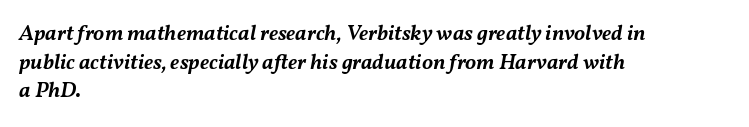
Q: Is the text bold? A: Semi-bold.
Q: Is the text italic (slanted)? A: Yes, it leans right by about 11 degrees.
Q: Is the text underlined? A: No.
Q: How is the paragraph aligned? A: Left-aligned.
Q: Is the spacing between letters normal or unusually wide? A: Normal.
Q: Is the spacing between lines tight, normal or loose? A: Normal.
